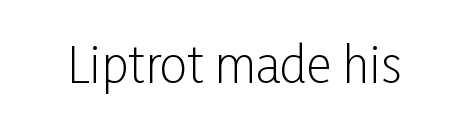
Q: Is the text bold? A: No.
Q: Is the text italic (slanted)? A: No, it is upright.
Q: Is the typeface a serif or a sans-serif typeface? A: Sans-serif.
Q: Is the text underlined? A: No.
Q: Is the spacing between letters normal or unusually wide? A: Normal.
Q: Width (condensed, normal, or wide)? A: Condensed.
Q: Stroke contrast? A: Low.
Q: x-height? A: Medium.
Q: Monospaced? A: No.
